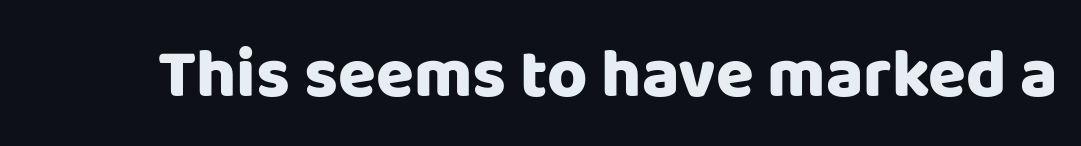
These lines are composed in type without serifs. The rendering uses natural spacing where letterforms have individual widths. Just letters on the line, the space beneath them empty. Students, note that the glyphs here touch the page at normal intervals. Strong, thick strokes mark this as bold type. Ascenders rise straight up at ninety degrees.
